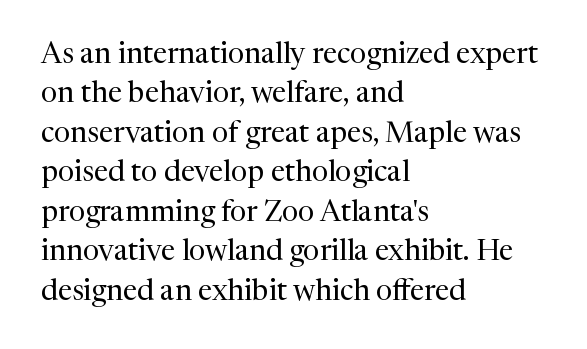
{"serif": "yes", "italic": "no", "bold": "no", "weight": "regular", "width": "normal", "stroke_contrast": "medium", "x_height": "medium", "monospaced": "no", "underline": "no", "align": "left", "line_spacing": "normal", "line_spacing_ratio": 1.36, "letter_spacing": "normal", "letter_spacing_em": 0.0, "glyph_px": 29}
